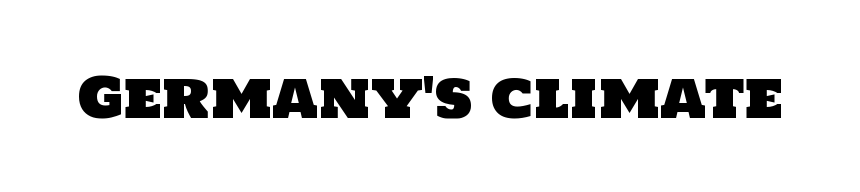
Q: Is the typeface a serif or a sans-serif typeface? A: Sans-serif.
Q: Is the text underlined? A: No.
Q: Is the spacing between letters normal or unusually wide? A: Normal.
Q: Width (condensed, normal, or wide)? A: Normal.
Q: Stroke contrast? A: Low.
Q: x-height? A: Large.
Q: Monospaced? A: No.
